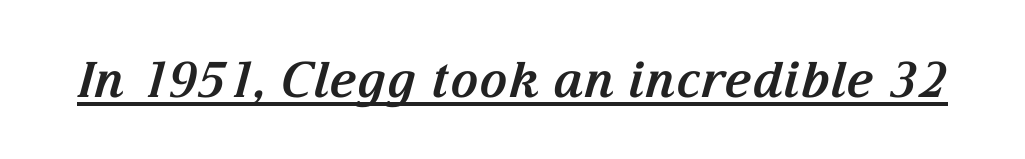
The image shows 49 px bold serif type, italic (leaning right); set normal letter spacing, underlined; medium stroke contrast and a medium x-height.
